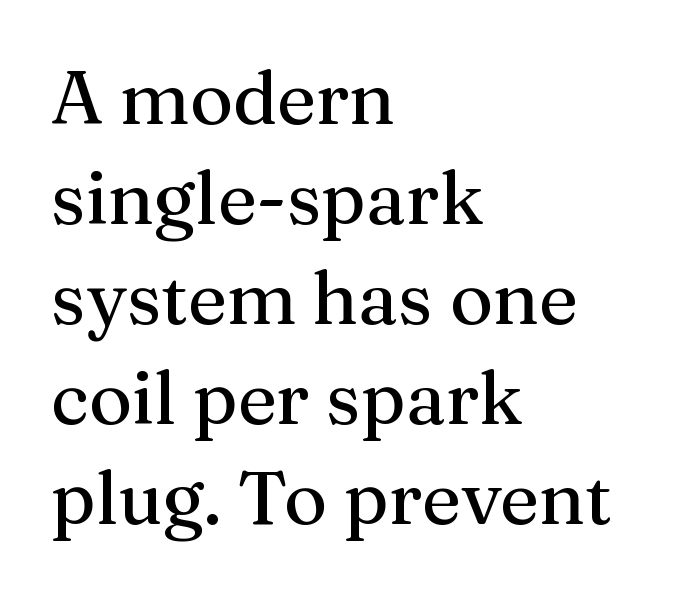
Here the designer chose a conventional face with non-uniform glyph widths. A bare baseline throughout the passage. Short note: letters normally spaced. The designer went with a serif here, giving each stem small feet. Horizontal bands of white between lines are of average thickness.
